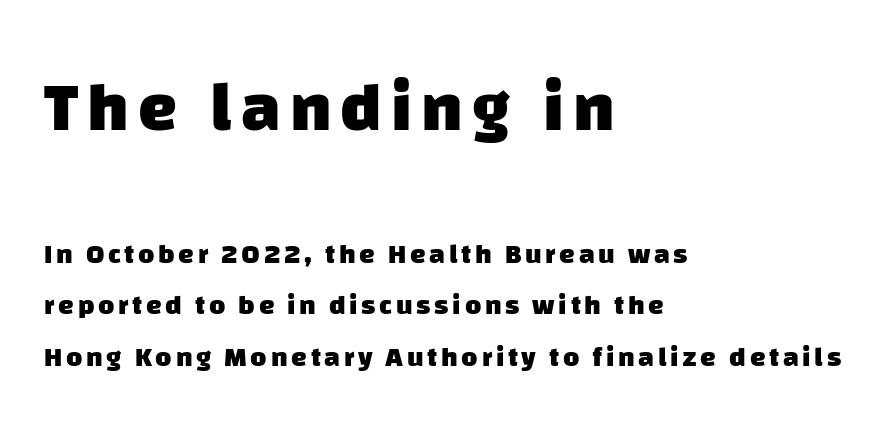
Any mark beneath the type? The region is blank. Visually the block forms a straight wall on the left and a jagged coastline on the right. Every letter is thick-stroked: bold, no question. This layout puts the oversized block above and the modest block below.
